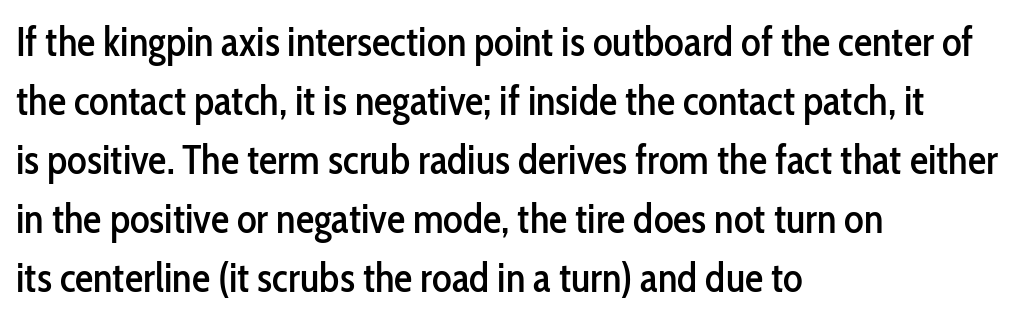
Q: Is the text italic (slanted)? A: No, it is upright.
Q: Is the typeface a serif or a sans-serif typeface? A: Sans-serif.
Q: Is the text underlined? A: No.
Q: How is the paragraph aligned? A: Left-aligned.
Q: Is the spacing between letters normal or unusually wide? A: Normal.
Q: Is the spacing between lines tight, normal or loose? A: Normal.
Q: Width (condensed, normal, or wide)? A: Condensed.
Q: Stroke contrast? A: Low.
Q: x-height? A: Medium.
Q: Monospaced? A: No.
